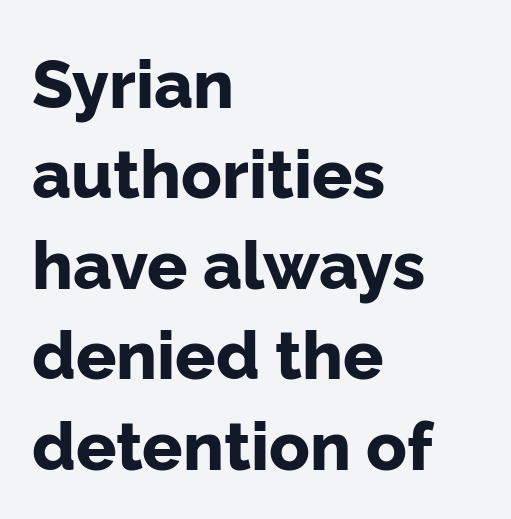
Q: Is the text bold? A: Yes.
Q: Is the text italic (slanted)? A: No, it is upright.
Q: Is the typeface a serif or a sans-serif typeface? A: Sans-serif.
Q: Is the text underlined? A: No.
Q: How is the paragraph aligned? A: Left-aligned.
Q: Is the spacing between letters normal or unusually wide? A: Normal.
Q: Is the spacing between lines tight, normal or loose? A: Normal.
Q: Width (condensed, normal, or wide)? A: Normal.
Q: Stroke contrast? A: Low.
Q: x-height? A: Medium.
Q: Monospaced? A: No.
